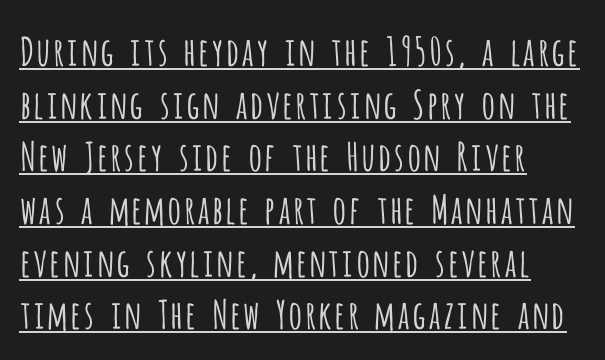
The text was rendered using a sans face with plain stroke endings. Alignment: flush left. The face used here is rendered with its standard letterfit. The weight would be labelled regular, book, light, or lighter still.
